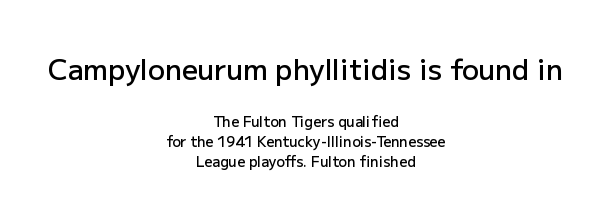
The image shows 28 px semibold sans-serif type, upright; set centered, normal line spacing (1.44x), normal letter spacing, not underlined; the first (top) block is 2.0x larger; low stroke contrast and a medium x-height.
